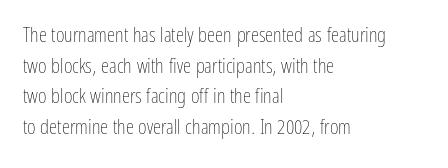
The strip under each line holds only bare page. The lines in this sample share a left origin and differ only in where they stop. The block of text has a typical density, with ordinary space between rows. A typesetter would call this zero additional tracking. Each stroke keeps to a modest, everyday thickness or less. Style check: upright.
